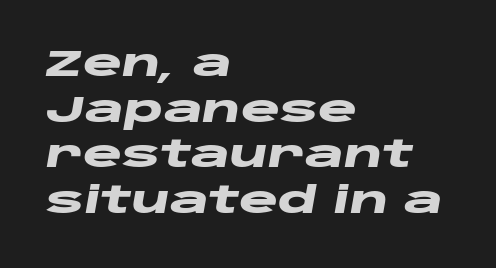
Q: Is the text bold? A: Yes.
Q: Is the text italic (slanted)? A: Yes, it leans right by about 10 degrees.
Q: Is the text underlined? A: No.
Q: How is the paragraph aligned? A: Left-aligned.
Q: Is the spacing between letters normal or unusually wide? A: Normal.
Q: Width (condensed, normal, or wide)? A: Wide.
Q: Stroke contrast? A: Low.
Q: x-height? A: Large.
Q: Monospaced? A: No.
